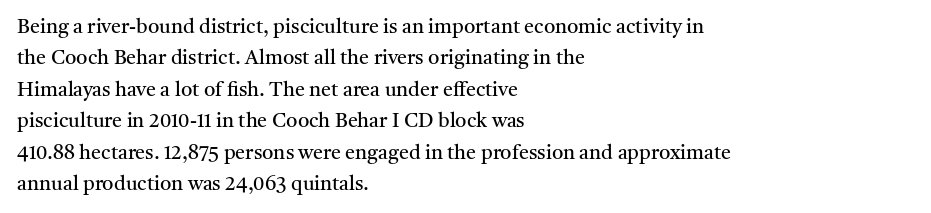
{"italic": "no", "bold": "no", "underline": "no", "align": "left", "line_spacing": "normal", "line_spacing_ratio": 1.57, "letter_spacing": "normal", "letter_spacing_em": 0.0, "glyph_px": 20}
